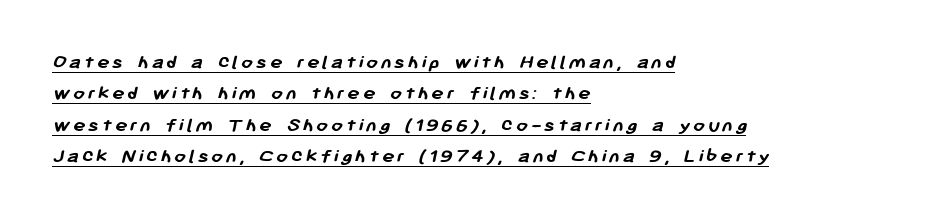
The image shows 21 px bold type; set left-aligned, normal line spacing (1.49x), underlined.
